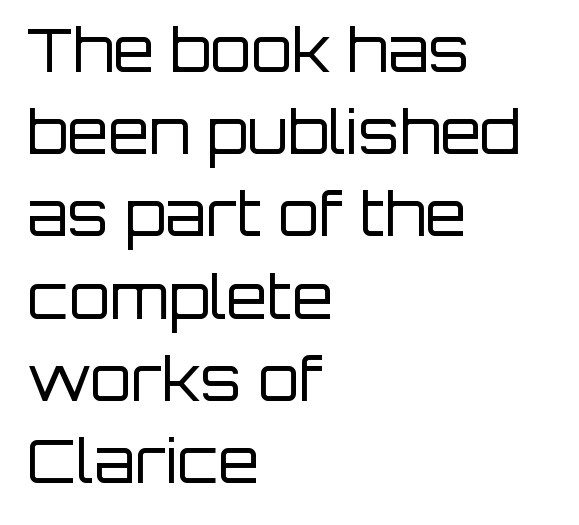
The image shows 60 px regular-weight sans-serif type, upright; set left-aligned, normal line spacing (1.37x), normal letter spacing, not underlined; low stroke contrast and a large x-height.
